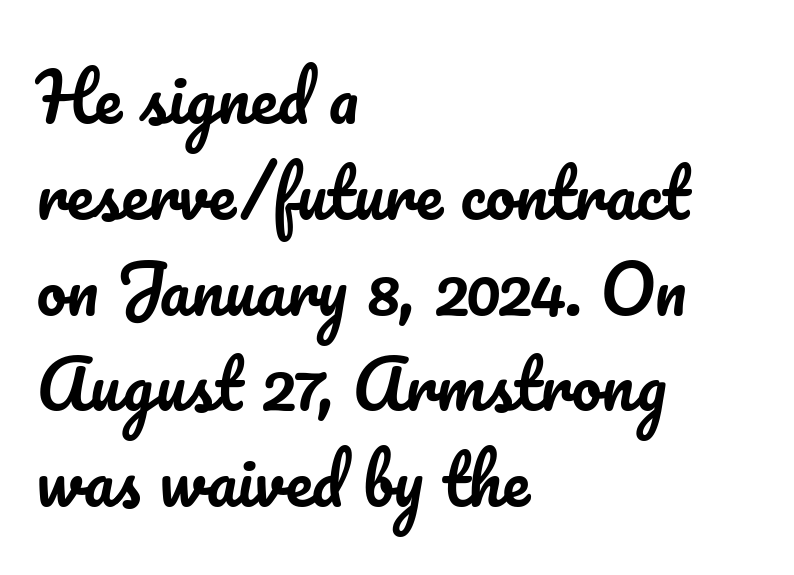
The image shows 67 px text type; set left-aligned, normal line spacing (1.43x), normal letter spacing, not underlined; low stroke contrast and a small x-height.
